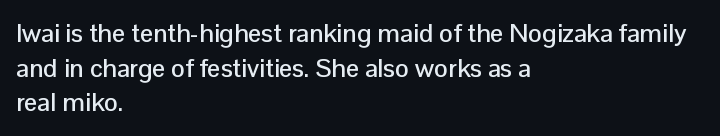
{"italic": "no", "underline": "no", "align": "left", "line_spacing": "normal", "line_spacing_ratio": 1.33, "letter_spacing": "normal", "letter_spacing_em": 0.0, "glyph_px": 26}
